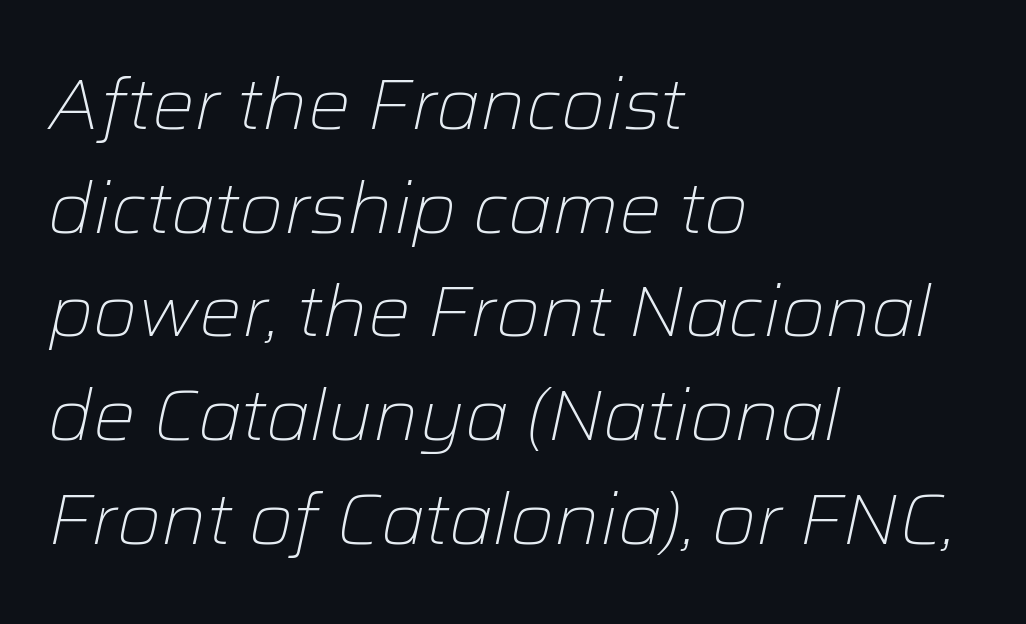
Q: Is the text bold? A: No.
Q: Is the text italic (slanted)? A: Yes, it leans right by about 12 degrees.
Q: Is the text underlined? A: No.
Q: How is the paragraph aligned? A: Left-aligned.
Q: Is the spacing between letters normal or unusually wide? A: Normal.
Q: Is the spacing between lines tight, normal or loose? A: Normal.
Q: Width (condensed, normal, or wide)? A: Normal.
Q: Stroke contrast? A: Low.
Q: x-height? A: Medium.
Q: Monospaced? A: No.
